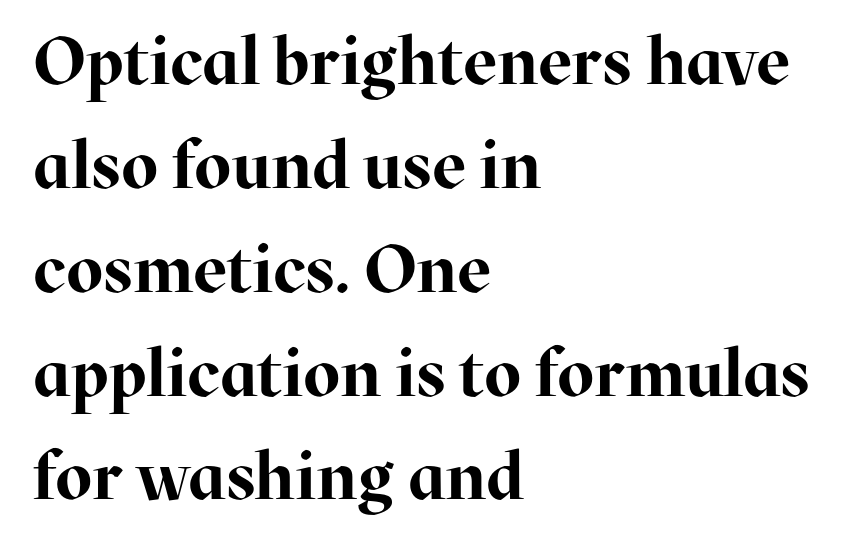
The passage shown has conventional tracking throughout. Descender tails drop into unmarked territory. Notice how the stems are strictly vertical — no italics here. Horizontal alignment here is leftward, the default for most running prose.
